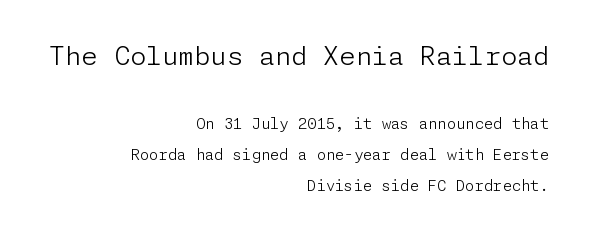
The image shows 26 px text type, upright; set right-aligned, loose line spacing (2.06x), normal letter spacing, not underlined; the first (top) block is 1.73x larger.
